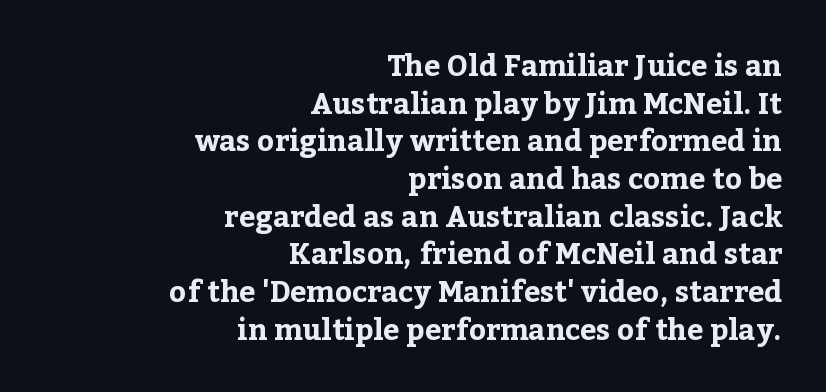
The image shows 29 px bold serif type, upright; set right-aligned, normal line spacing (1.3x), normal letter spacing, not underlined; low stroke contrast and a medium x-height.
